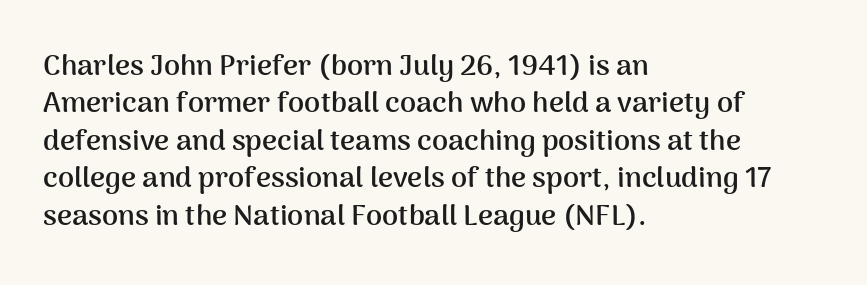
Beneath every word, the page is bare. Proportional: the letters do not fall into vertical columns. Every row of glyphs begins at an identical x-position on the left. You could call the tracking neutral — neither tight nor loose. The rendering uses a moderate line-height, typical for paragraphs. Thick stems and heavy bowls — unmistakably bold.
